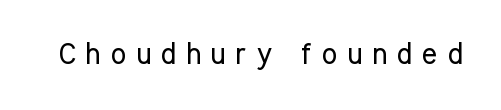
The letters advance in unequal steps, a hallmark of proportional type. Glyph-to-glyph distance is far greater than everyday printed text. Italic: no, the glyphs are upright roman. The zone under the glyphs is completely vacant.
